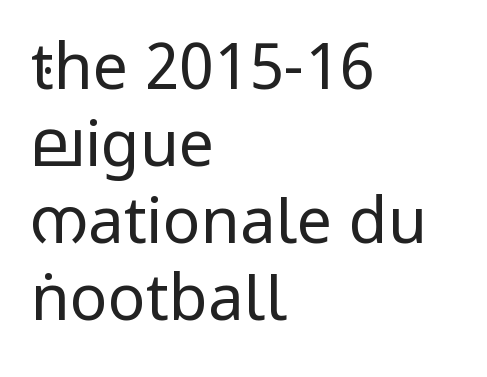
{"serif": "no", "italic": "no", "bold": "no", "weight": "regular", "width": "condensed", "stroke_contrast": "low", "underline": "no", "align": "left", "line_spacing_ratio": 1.22, "letter_spacing": "normal", "letter_spacing_em": 0.0, "glyph_px": 63}
